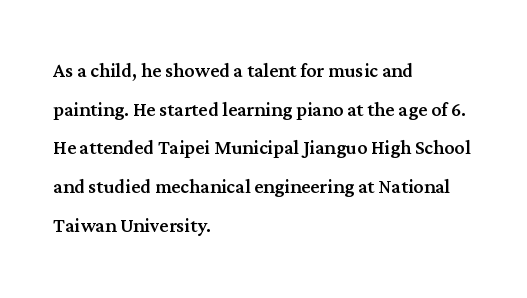
The image shows 25 px text type, upright; set left-aligned, normal line spacing (1.55x), normal letter spacing, not underlined.
